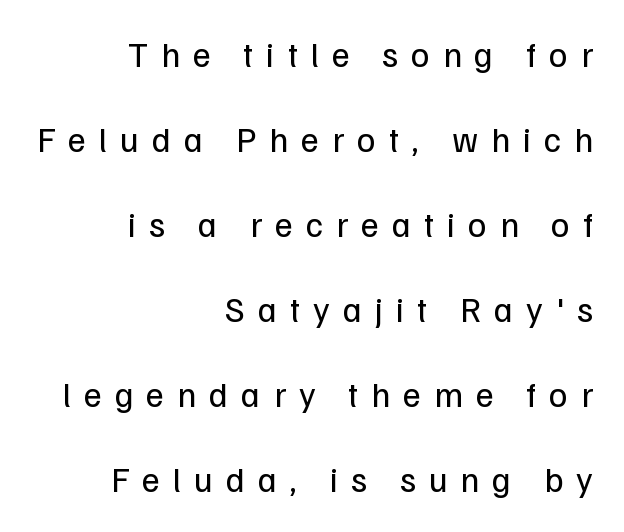
The lines are quadded right. In terms of letterspacing, this is a distinctly airy, spread setting. The vertical gap from one line to the next is large. Is this a sans? Yes — the strokes have no serifs. Clear beneath every line of the passage. Italic? Not at all — the glyphs are vertical.
